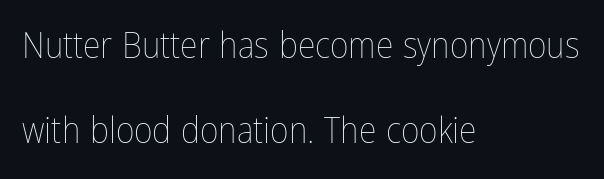
{"italic": "no", "bold": "no", "weight": "thin", "width": "condensed", "stroke_contrast": "low", "x_height": "medium", "monospaced": "no", "underline": "no", "align": "left", "line_spacing": "loose", "line_spacing_ratio": 2.35, "letter_spacing": "normal", "letter_spacing_em": 0.0, "glyph_px": 36}
